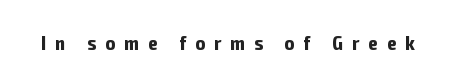
Decoration check: the copy has no underline. These words are printed bold, with thick strokes throughout. Is the letter spacing exaggerated? Yes — the characters are pushed far apart. The axis of the letterforms is exactly vertical.
